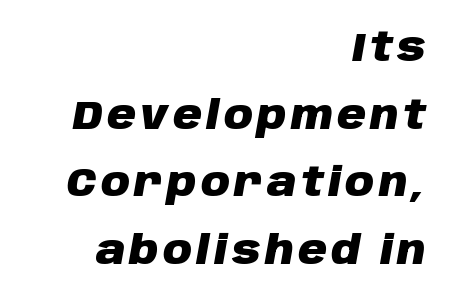
{"italic": "yes", "lean": "right", "slant_degrees": 10, "bold": "yes", "weight": "heavy", "width": "normal", "stroke_contrast": "low", "x_height": "large", "monospaced": "no", "underline": "no", "align": "right", "line_spacing": "normal", "line_spacing_ratio": 1.69, "glyph_px": 40}
